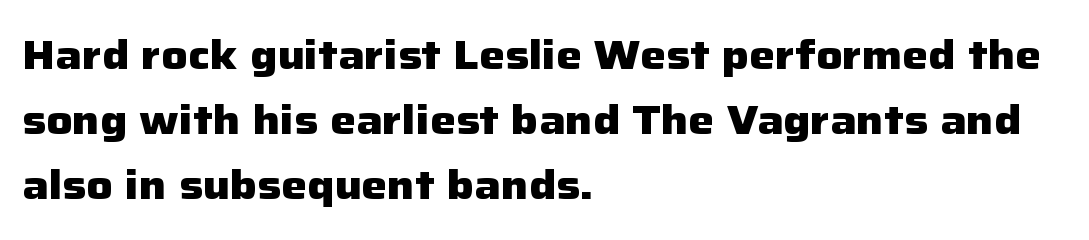
The image shows 41 px heavy sans-serif type, upright; set left-aligned, normal line spacing (1.59x), normal letter spacing, not underlined; low stroke contrast and a medium x-height.
